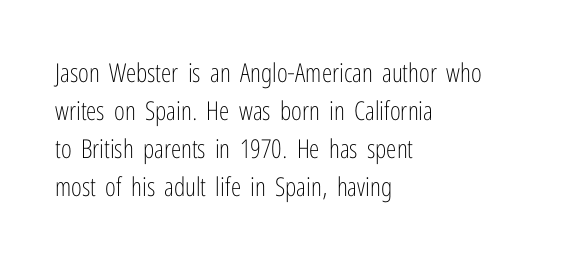
The image shows 26 px text type, upright; set left-aligned, normal line spacing (1.46x), normal letter spacing, not underlined.
